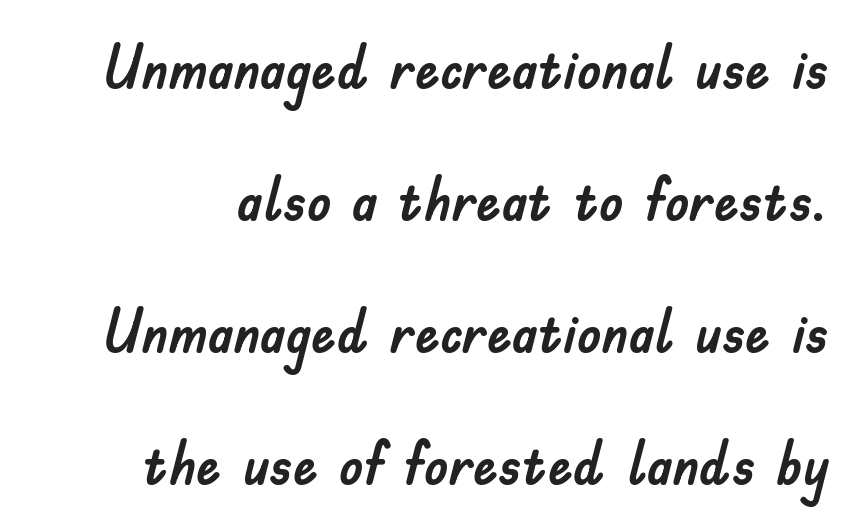
{"serif": "no", "width": "normal", "stroke_contrast": "low", "x_height": "small", "monospaced": "no", "underline": "no", "line_spacing": "loose", "line_spacing_ratio": 2.13, "letter_spacing": "normal", "letter_spacing_em": 0.0, "glyph_px": 62}
